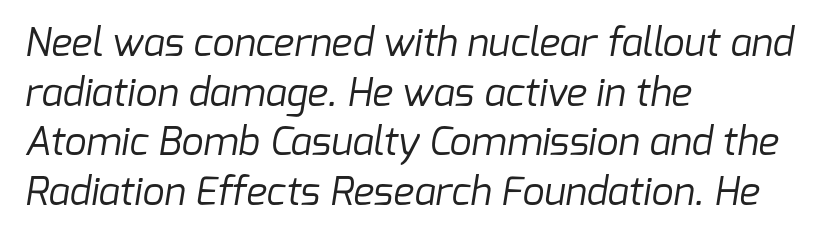
Q: Is the text bold? A: No.
Q: Is the typeface a serif or a sans-serif typeface? A: Sans-serif.
Q: Is the text underlined? A: No.
Q: How is the paragraph aligned? A: Left-aligned.
Q: Is the spacing between letters normal or unusually wide? A: Normal.
Q: Is the spacing between lines tight, normal or loose? A: Normal.
Q: Width (condensed, normal, or wide)? A: Normal.
Q: Stroke contrast? A: Low.
Q: x-height? A: Medium.
Q: Monospaced? A: No.
